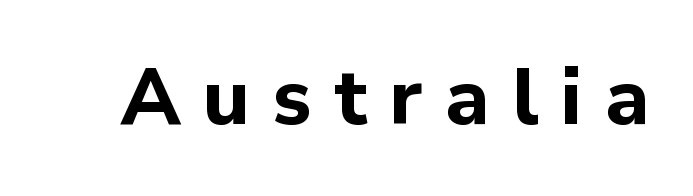
The image shows 79 px bold sans-serif type, upright; set unusually wide letter spacing (+0.29 em), not underlined; low stroke contrast and a medium x-height.
